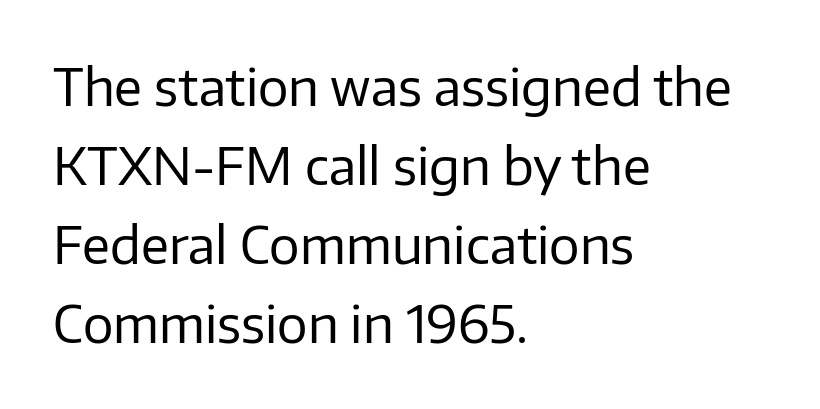
The image shows 51 px regular-weight sans-serif type, upright; set left-aligned, normal line spacing (1.55x), normal letter spacing, not underlined; low stroke contrast and a medium x-height.
